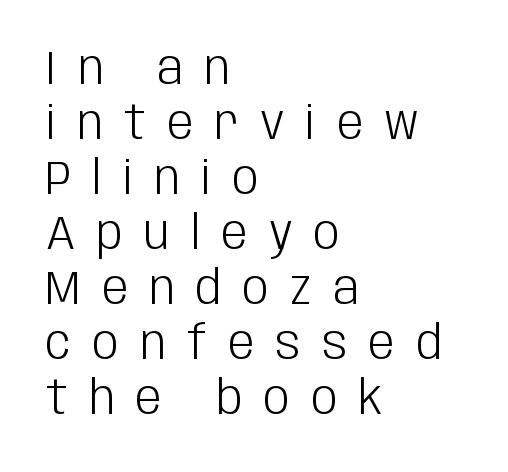
Q: Is the text bold? A: No.
Q: Is the text italic (slanted)? A: No, it is upright.
Q: Is the typeface a serif or a sans-serif typeface? A: Sans-serif.
Q: Is the text underlined? A: No.
Q: How is the paragraph aligned? A: Left-aligned.
Q: Is the spacing between letters normal or unusually wide? A: Unusually wide.
Q: Width (condensed, normal, or wide)? A: Condensed.
Q: Stroke contrast? A: Low.
Q: x-height? A: Large.
Q: Monospaced? A: No.
